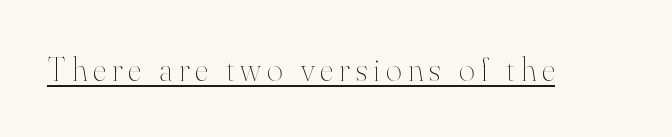
{"italic": "no", "bold": "no", "weight": "thin", "width": "normal", "stroke_contrast": "high", "x_height": "small", "monospaced": "no", "underline": "yes", "glyph_px": 34}
